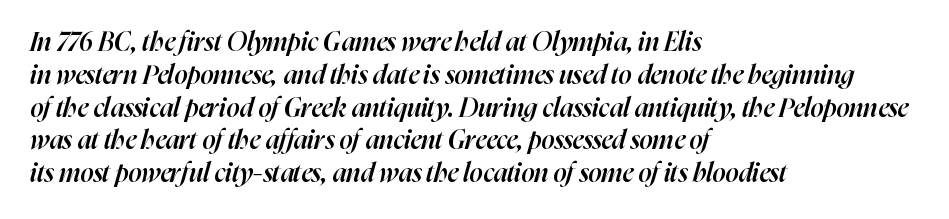
{"italic": "yes", "lean": "right", "slant_degrees": 16, "bold": "semi", "underline": "no", "align": "left", "line_spacing": "normal", "line_spacing_ratio": 1.26, "letter_spacing": "normal", "letter_spacing_em": 0.0, "glyph_px": 26}
